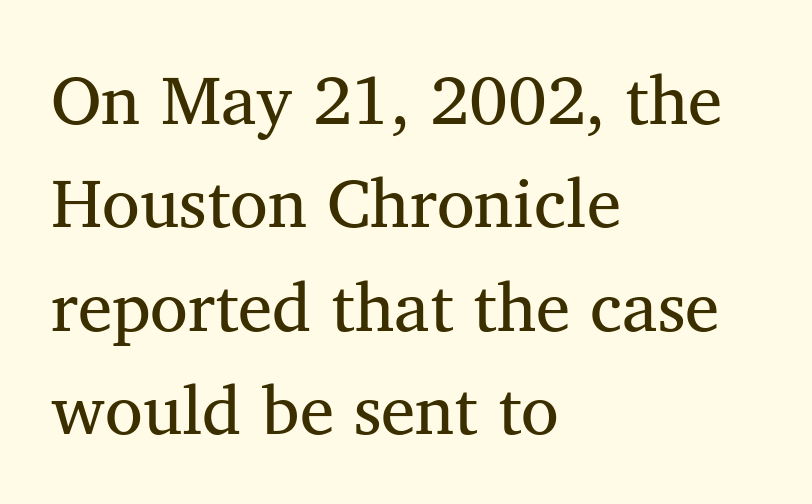
Each stroke keeps to a modest, everyday thickness or less. The line texture is even and compact thanks to regular tracking. Lines of text with bare space underneath. Spacing verdict: proportional, widths tailored to each character. One glance says typical: line gaps are just what's usual.
